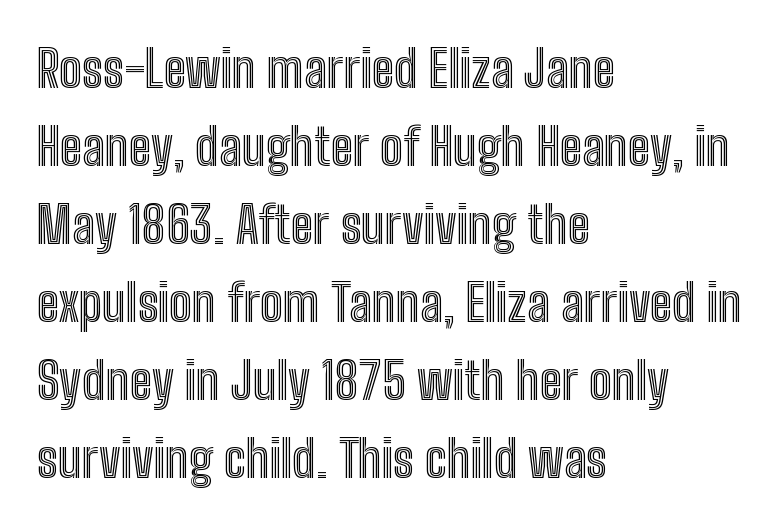
The image shows 51 px condensed type, upright; set left-aligned, normal line spacing (1.53x), normal letter spacing, not underlined; a medium x-height.
